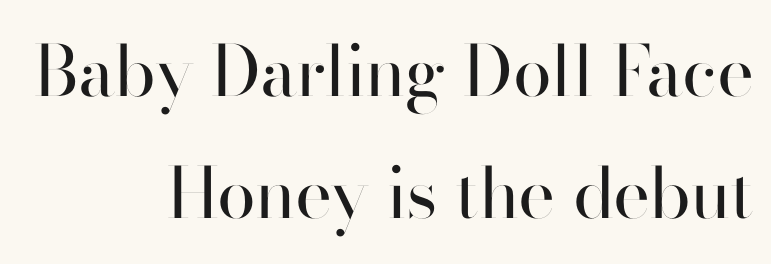
{"serif": "no", "italic": "no", "bold": "no", "weight": "regular", "width": "normal", "stroke_contrast": "high", "x_height": "small", "monospaced": "no", "underline": "no", "align": "right", "line_spacing_ratio": 1.75, "letter_spacing": "normal", "letter_spacing_em": 0.0, "glyph_px": 70}
